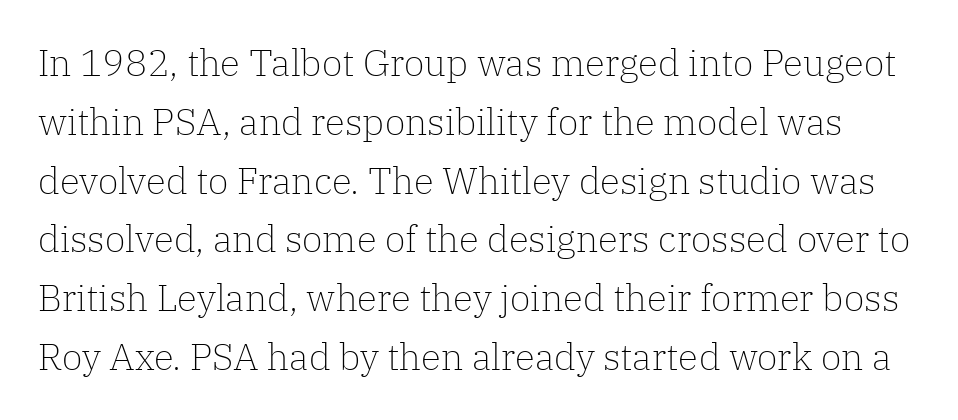
{"serif": "yes", "italic": "no", "bold": "no", "weight": "light", "width": "normal", "stroke_contrast": "low", "x_height": "medium", "monospaced": "no", "underline": "no", "line_spacing": "normal", "line_spacing_ratio": 1.59, "letter_spacing": "normal", "letter_spacing_em": 0.0, "glyph_px": 37}
